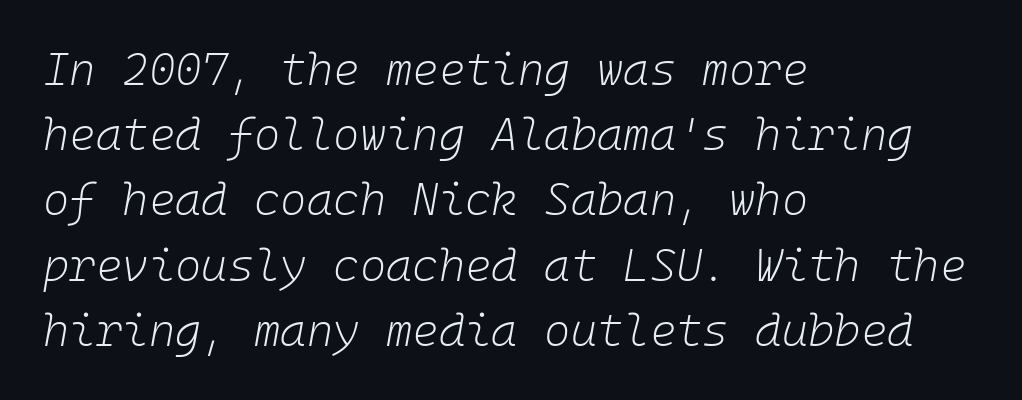
The image shows 45 px light type, italic (leaning right), monospaced; set left-aligned, normal line spacing (1.45x), normal letter spacing, not underlined; low stroke contrast and a medium x-height.
